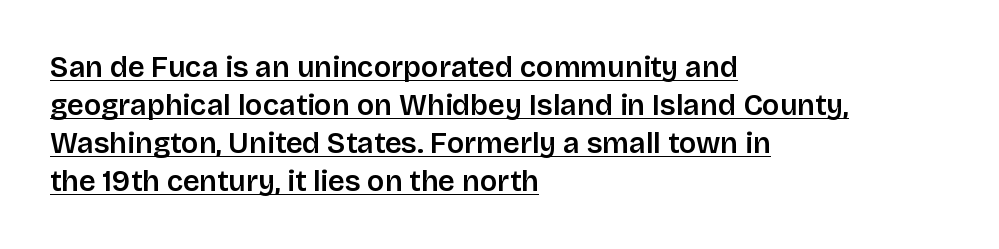
{"serif": "no", "italic": "no", "width": "normal", "stroke_contrast": "low", "x_height": "large", "monospaced": "no", "underline": "yes", "align": "left", "line_spacing": "normal", "line_spacing_ratio": 1.31, "letter_spacing": "normal", "letter_spacing_em": 0.0, "glyph_px": 29}
